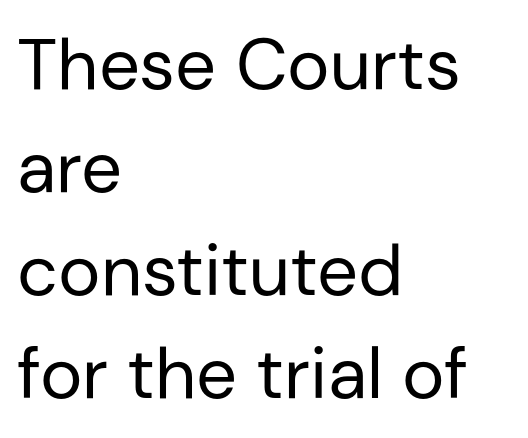
Q: Is the text bold? A: No.
Q: Is the text italic (slanted)? A: No, it is upright.
Q: Is the typeface a serif or a sans-serif typeface? A: Sans-serif.
Q: Is the text underlined? A: No.
Q: How is the paragraph aligned? A: Left-aligned.
Q: Is the spacing between letters normal or unusually wide? A: Normal.
Q: Is the spacing between lines tight, normal or loose? A: Normal.
Q: Width (condensed, normal, or wide)? A: Normal.
Q: Stroke contrast? A: Low.
Q: x-height? A: Medium.
Q: Monospaced? A: No.
